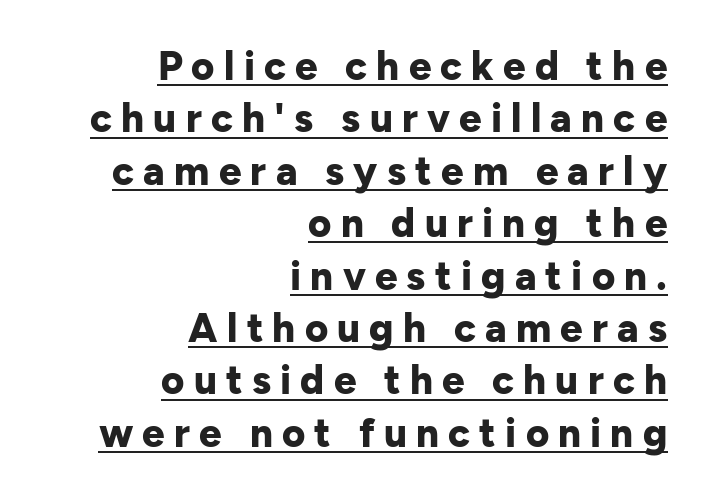
{"serif": "no", "italic": "no", "bold": "yes", "weight": "bold", "width": "normal", "stroke_contrast": "low", "x_height": "medium", "monospaced": "no", "underline": "yes", "align": "right", "line_spacing": "normal", "line_spacing_ratio": 1.31, "letter_spacing": "wide", "letter_spacing_em": 0.23, "glyph_px": 40}
